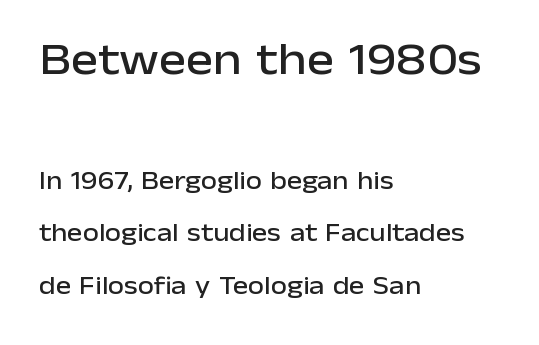
The image shows 46 px sans-serif type, upright; set left-aligned, loose line spacing (2.02x), normal letter spacing, not underlined; the first (top) block is 1.77x larger; low stroke contrast and a medium x-height.
